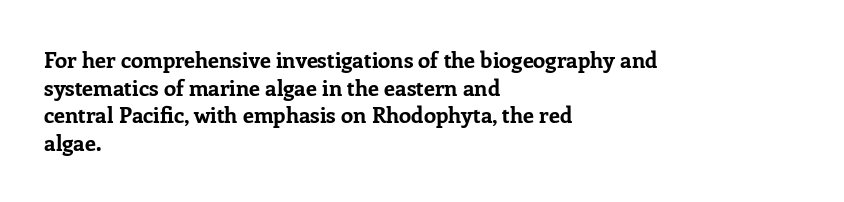
These words are printed bold, with thick strokes throughout. The string is rendered with underlining switched off. What's the leading like? Ordinary, nothing unusual. Tracking value appears to be zero — textbook default spacing. This rendering uses left alignment, leaving the right contour irregular. Every stem runs plumb, perpendicular to the baseline.
